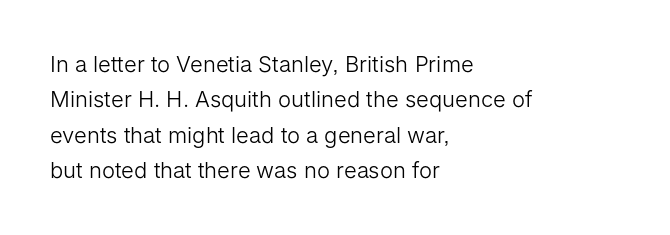
Q: Is the text bold? A: No.
Q: Is the text italic (slanted)? A: No, it is upright.
Q: Is the text underlined? A: No.
Q: How is the paragraph aligned? A: Left-aligned.
Q: Is the spacing between letters normal or unusually wide? A: Normal.
Q: Is the spacing between lines tight, normal or loose? A: Normal.
